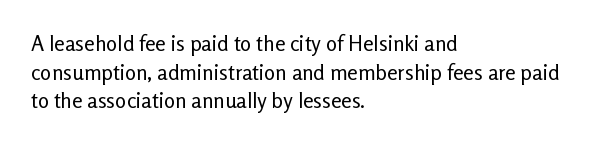
Q: Is the text bold? A: No.
Q: Is the text italic (slanted)? A: No, it is upright.
Q: Is the text underlined? A: No.
Q: How is the paragraph aligned? A: Left-aligned.
Q: Is the spacing between letters normal or unusually wide? A: Normal.
Q: Is the spacing between lines tight, normal or loose? A: Normal.
